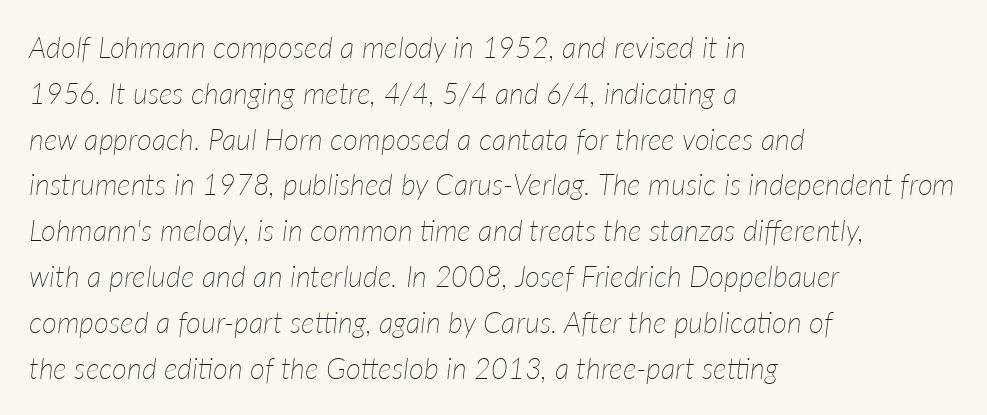
{"italic": "yes", "lean": "right", "slant_degrees": 7, "bold": "no", "weight": "thin", "width": "normal", "stroke_contrast": "low", "x_height": "medium", "monospaced": "no", "underline": "no", "align": "left", "line_spacing": "normal", "line_spacing_ratio": 1.58, "letter_spacing": "normal", "letter_spacing_em": 0.0, "glyph_px": 29}
